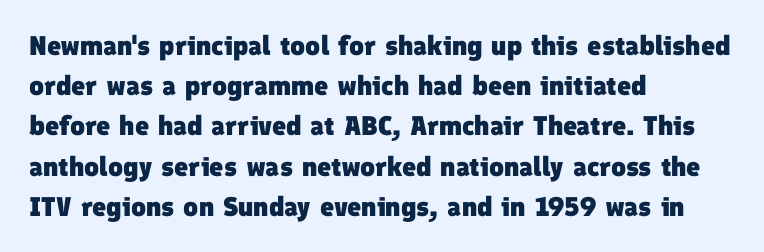
Q: Is the text bold? A: Yes.
Q: Is the text underlined? A: No.
Q: How is the paragraph aligned? A: Left-aligned.
Q: Is the spacing between letters normal or unusually wide? A: Normal.
Q: Is the spacing between lines tight, normal or loose? A: Normal.
